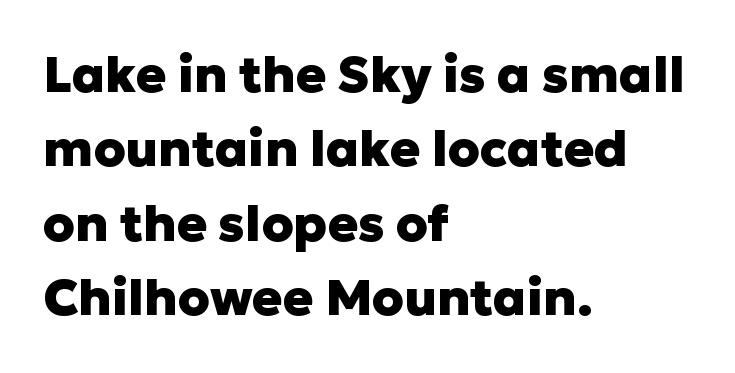
The image shows 50 px heavy sans-serif type, upright; set left-aligned, normal line spacing (1.49x), normal letter spacing, not underlined; low stroke contrast and a medium x-height.
